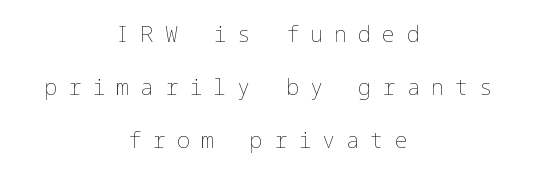
{"italic": "no", "bold": "no", "underline": "no", "align": "center", "line_spacing": "loose", "line_spacing_ratio": 2.42, "letter_spacing": "wide", "letter_spacing_em": 0.5, "glyph_px": 22}
